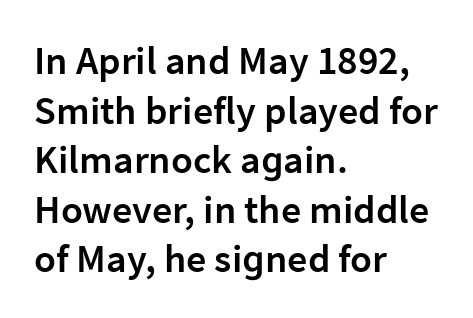
The specimen omits any rule beneath the text block's lines. The specimen reads as upright at a glance. Between one letter and the next there's only the usual sliver of space. Layout note: lines flush left.
